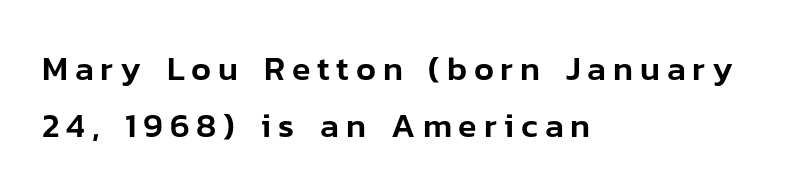
Proportional: the letters do not fall into vertical columns. Is this a sans? Yes — the strokes have no serifs. Each line starts at the same left margin while the right side varies. Students, note that the glyphs here are deliberately spaced far apart. Every character sits straight up, as roman type does. The leading is moderate, giving the passage an even texture.
